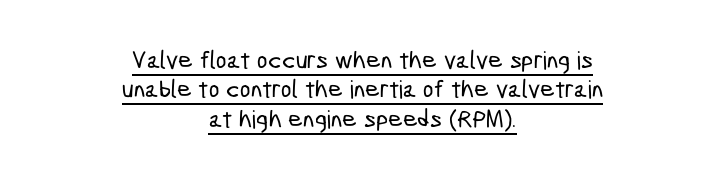
The image shows 25 px text type; set centered, line spacing 1.18x, normal letter spacing, underlined.
